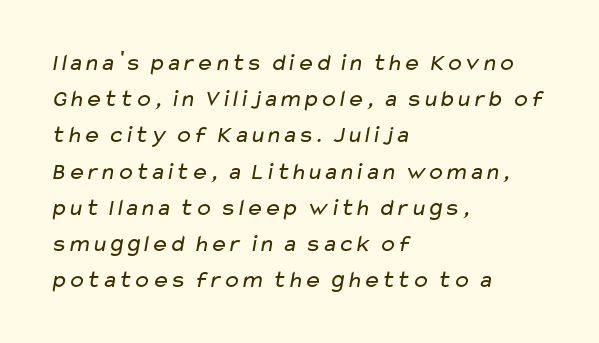
{"bold": "no", "underline": "no", "align": "left", "line_spacing": "normal", "line_spacing_ratio": 1.51, "letter_spacing": "normal", "letter_spacing_em": 0.0, "glyph_px": 24}
